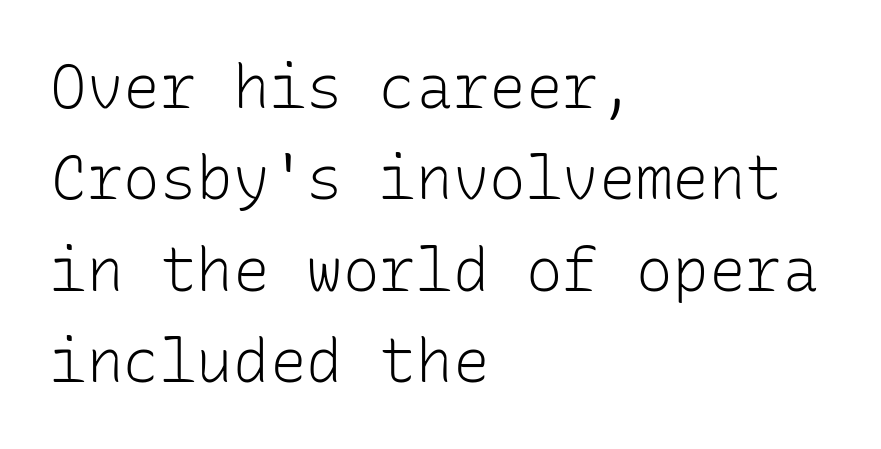
{"serif": "no", "italic": "no", "bold": "no", "weight": "light", "width": "normal", "stroke_contrast": "low", "x_height": "medium", "monospaced": "yes", "underline": "no", "align": "left", "line_spacing": "normal", "line_spacing_ratio": 1.5, "letter_spacing": "normal", "letter_spacing_em": 0.0, "glyph_px": 61}
